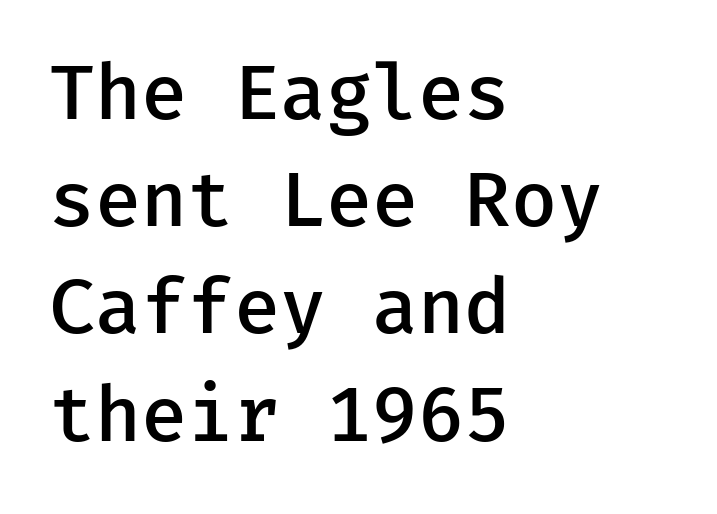
Just letters on the line, the space beneath them empty. Observe the absence of serifs on each vertical stroke in this sample. Spacing verdict: monospaced, one width for all characters. Is the block centered? No — it sits flush against the left margin.
